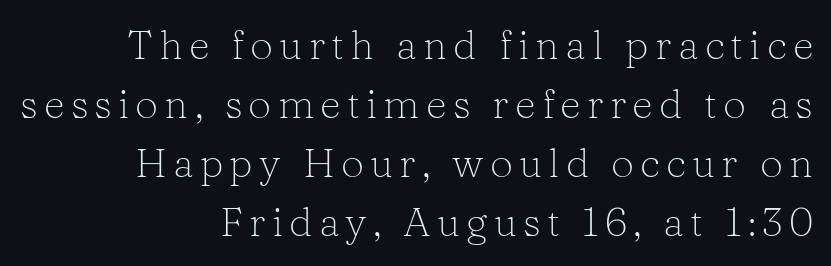
The image shows 41 px light serif type, upright; set right-aligned, normal line spacing (1.44x), not underlined; low stroke contrast and a medium x-height.
